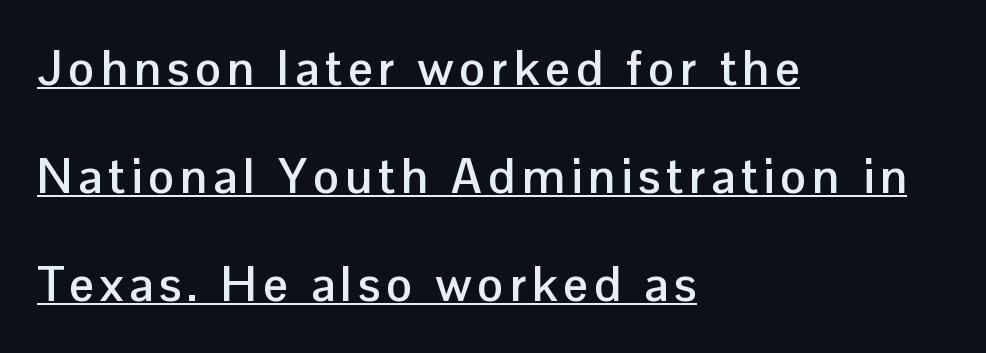
Q: Is the text bold? A: Yes.
Q: Is the text italic (slanted)? A: No, it is upright.
Q: Is the typeface a serif or a sans-serif typeface? A: Sans-serif.
Q: Is the text underlined? A: Yes.
Q: How is the paragraph aligned? A: Left-aligned.
Q: Is the spacing between lines tight, normal or loose? A: Loose.
Q: Width (condensed, normal, or wide)? A: Normal.
Q: Stroke contrast? A: Low.
Q: x-height? A: Medium.
Q: Monospaced? A: No.
